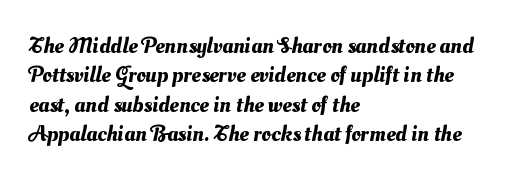
The baseline area is clear. In CSS terms this would be text-align: left. In terms of letterspacing, this is plain default setting. Interline gaps are of average width in this sample.
